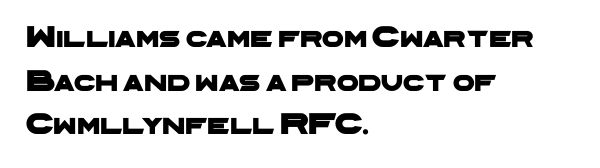
Q: Is the typeface a serif or a sans-serif typeface? A: Sans-serif.
Q: Is the text underlined? A: No.
Q: How is the paragraph aligned? A: Left-aligned.
Q: Is the spacing between letters normal or unusually wide? A: Normal.
Q: Is the spacing between lines tight, normal or loose? A: Normal.
Q: Width (condensed, normal, or wide)? A: Wide.
Q: Stroke contrast? A: Low.
Q: x-height? A: Medium.
Q: Monospaced? A: No.
